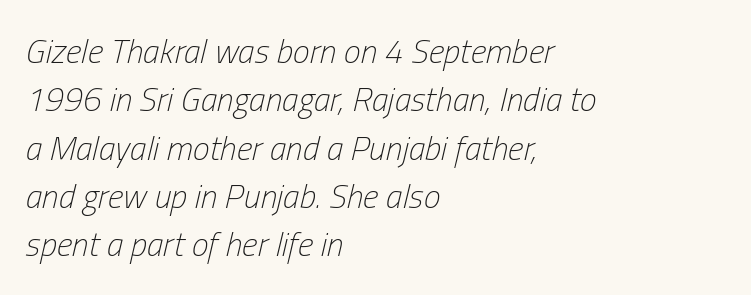
In terms of leading, this rendering sits right in the middle. The specimen reads as italic at a glance. Nobody touched the tracking dial on this one. These lines stack with their left ends in a neat column.
